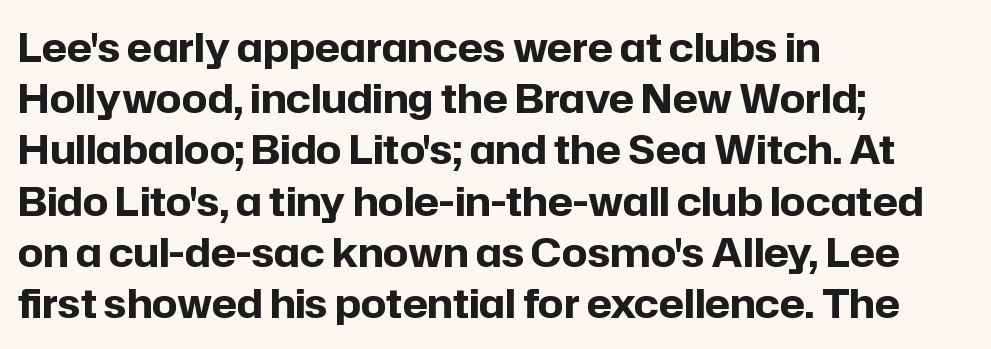
The image shows 40 px bold sans-serif type, upright; set left-aligned, normal line spacing (1.28x), normal letter spacing, not underlined; low stroke contrast and a medium x-height.
